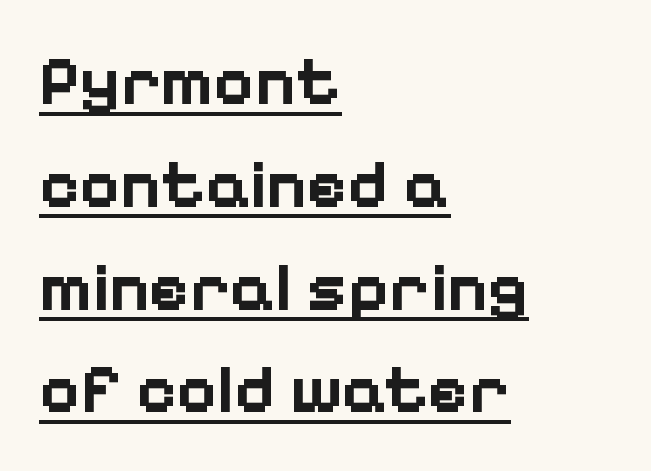
{"serif": "no", "italic": "no", "bold": "yes", "weight": "bold", "width": "normal", "stroke_contrast": "low", "x_height": "medium", "monospaced": "no", "underline": "yes", "align": "left", "line_spacing": "normal", "line_spacing_ratio": 1.49, "letter_spacing": "normal", "letter_spacing_em": 0.0, "glyph_px": 69}
